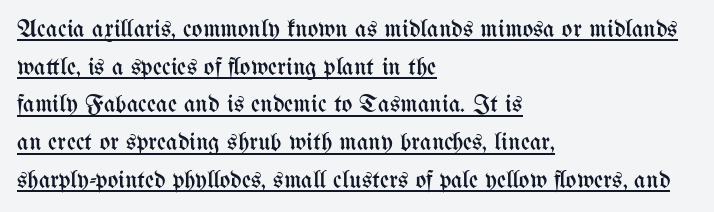
The image shows 25 px text type, upright; set left-aligned, normal line spacing (1.51x), normal letter spacing, underlined.
